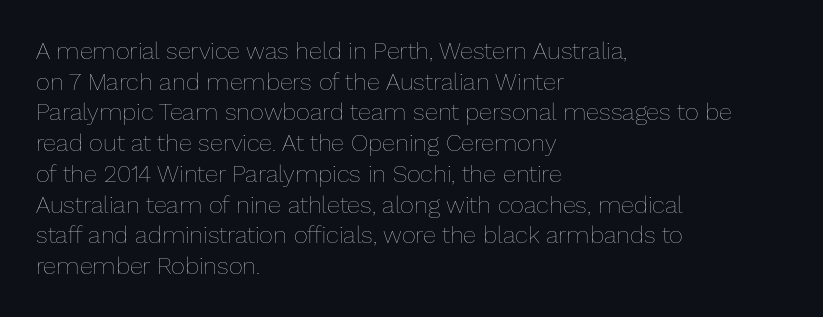
The image shows 24 px text type, upright; set left-aligned, normal line spacing (1.28x), normal letter spacing, not underlined.
